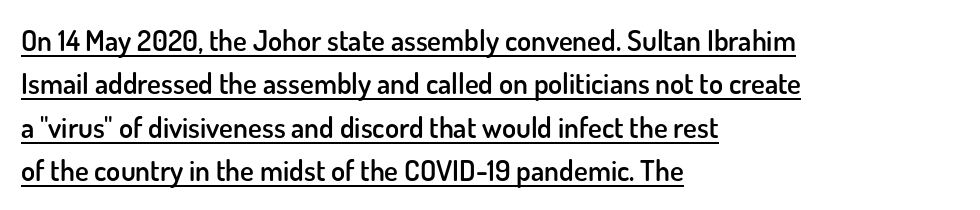
Varying glyph widths throughout — classic text-font behaviour. Emphasis is given by a line drawn under the lettering. You can tell it's not italic because the verticals are truly vertical. The rendering uses a moderate line-height, typical for paragraphs. Is the letter spacing exaggerated? No — it looks like the ordinary default. Moderately thickened strokes mark this as semibold type.
